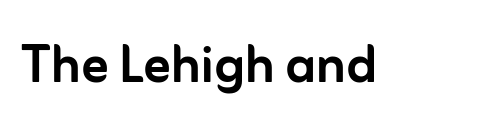
Each letter's strokes conclude bluntly, with no projecting serifs. Note the varied advance widths — an 'i' is clearly narrower than an 'm'. The rendering keeps characters at their native spacing. The space beneath each line is pristine and unruled.
